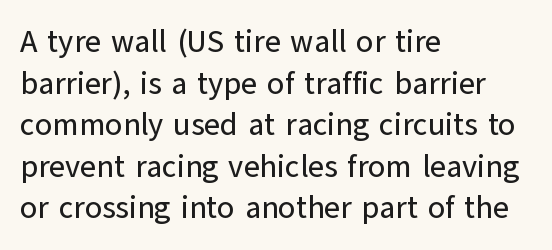
{"serif": "no", "italic": "no", "width": "normal", "stroke_contrast": "low", "x_height": "medium", "monospaced": "no", "underline": "no", "align": "left", "line_spacing": "normal", "line_spacing_ratio": 1.34, "letter_spacing": "normal", "letter_spacing_em": 0.0, "glyph_px": 31}
